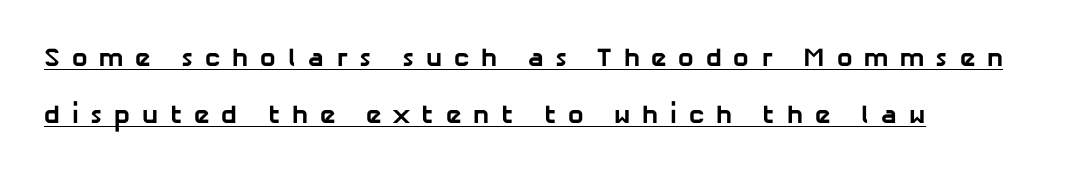
The image shows 26 px bold type; set loose line spacing (2.19x), unusually wide letter spacing (+0.45 em), underlined.
